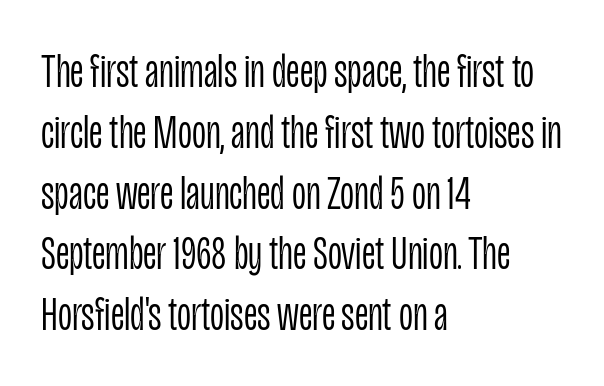
The letterforms sit shoulder to shoulder at normal distance. Italic? Not at all — the glyphs are vertical. The letters advance in unequal steps, a hallmark of proportional type. The typeface has the unassuming heft of standard copy or less. Teacher's note: observe the even left margin — that is flush-left alignment. Just letters on the line, the space beneath them empty.
